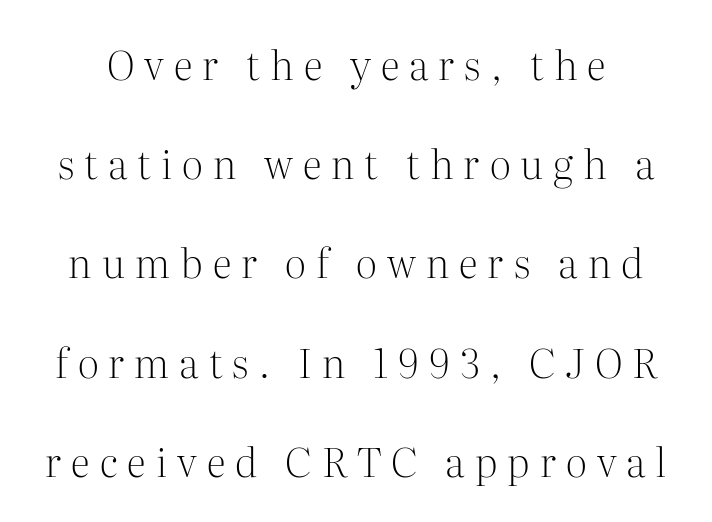
Q: Is the text bold? A: No.
Q: Is the text italic (slanted)? A: No, it is upright.
Q: Is the typeface a serif or a sans-serif typeface? A: Serif.
Q: Is the text underlined? A: No.
Q: Is the spacing between letters normal or unusually wide? A: Unusually wide.
Q: Is the spacing between lines tight, normal or loose? A: Loose.
Q: Width (condensed, normal, or wide)? A: Normal.
Q: Stroke contrast? A: Medium.
Q: x-height? A: Medium.
Q: Monospaced? A: No.
